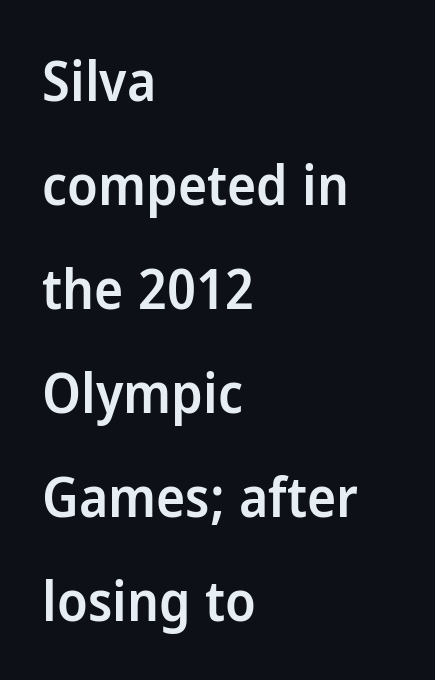
The image shows 55 px semibold sans-serif type, upright; set left-aligned, line spacing 1.89x, normal letter spacing, not underlined; low stroke contrast and a medium x-height.
